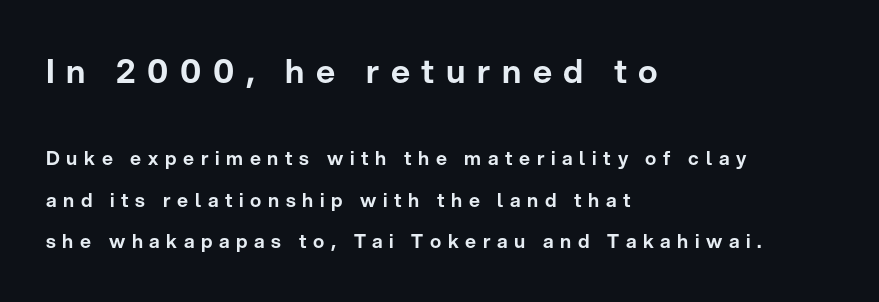
{"serif": "no", "italic": "no", "width": "normal", "stroke_contrast": "low", "x_height": "medium", "monospaced": "no", "underline": "no", "align": "left", "line_spacing": "loose", "line_spacing_ratio": 2.18, "letter_spacing": "wide", "letter_spacing_em": 0.35, "larger_block": "first", "size_ratio": 1.74, "glyph_px": 33}
